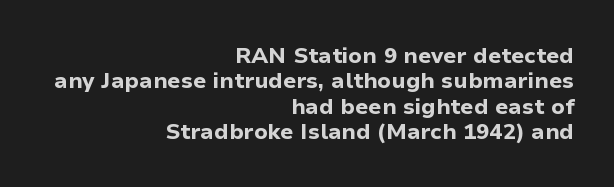
{"italic": "no", "bold": "yes", "underline": "no", "align": "right", "line_spacing": "tight", "line_spacing_ratio": 1.15, "letter_spacing": "normal", "letter_spacing_em": 0.0, "glyph_px": 22}
